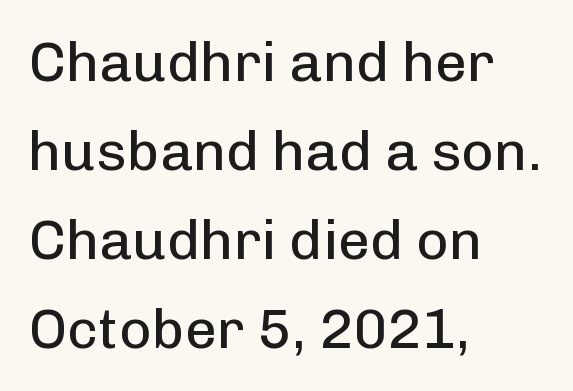
Q: Is the text bold? A: No.
Q: Is the text italic (slanted)? A: No, it is upright.
Q: Is the typeface a serif or a sans-serif typeface? A: Sans-serif.
Q: Is the text underlined? A: No.
Q: How is the paragraph aligned? A: Left-aligned.
Q: Is the spacing between letters normal or unusually wide? A: Normal.
Q: Is the spacing between lines tight, normal or loose? A: Normal.
Q: Width (condensed, normal, or wide)? A: Normal.
Q: Stroke contrast? A: Low.
Q: x-height? A: Medium.
Q: Monospaced? A: No.
